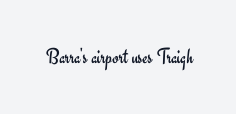
The image shows 22 px text type; set normal letter spacing, not underlined.
